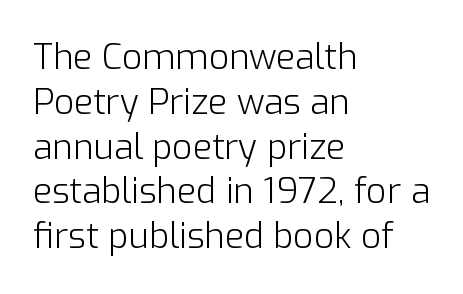
The image shows 35 px light sans-serif type, upright; set left-aligned, normal line spacing (1.28x), normal letter spacing, not underlined; low stroke contrast and a medium x-height.
